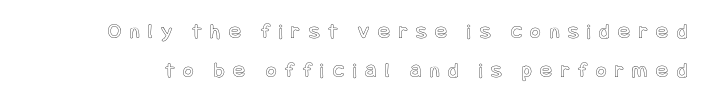
Check under the words: just untouched page. Loose tracking; the words dissolve into strings of separated letters. Unlike italic type, these characters show no tilt at all.
